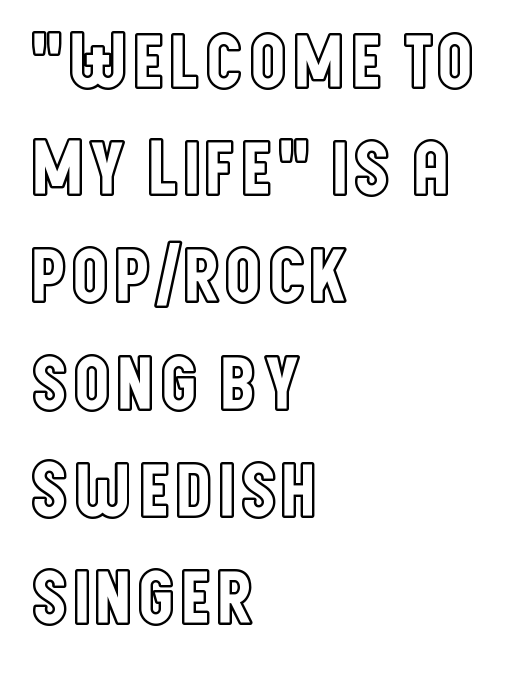
The image shows 80 px condensed type, upright; set left-aligned, normal line spacing (1.34x), normal letter spacing, not underlined; a large x-height.
